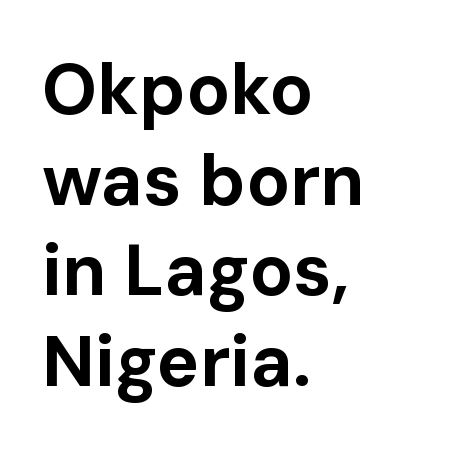
The image shows 72 px bold sans-serif type, upright; set left-aligned, normal line spacing (1.26x), normal letter spacing, not underlined; low stroke contrast and a medium x-height.
